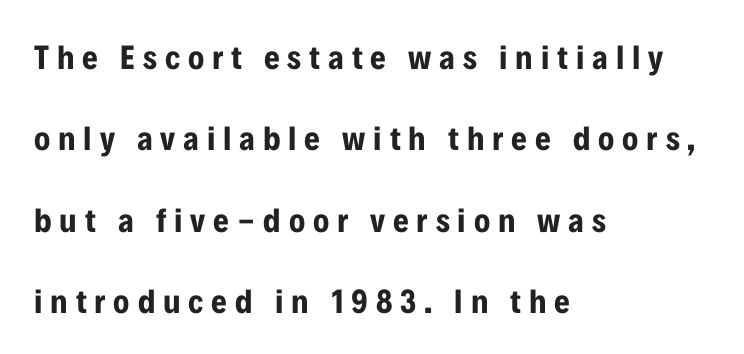
{"serif": "no", "italic": "no", "bold": "yes", "weight": "bold", "width": "condensed", "stroke_contrast": "low", "x_height": "medium", "monospaced": "no", "underline": "no", "align": "left", "line_spacing": "loose", "line_spacing_ratio": 2.39, "letter_spacing": "wide", "letter_spacing_em": 0.23, "glyph_px": 34}
